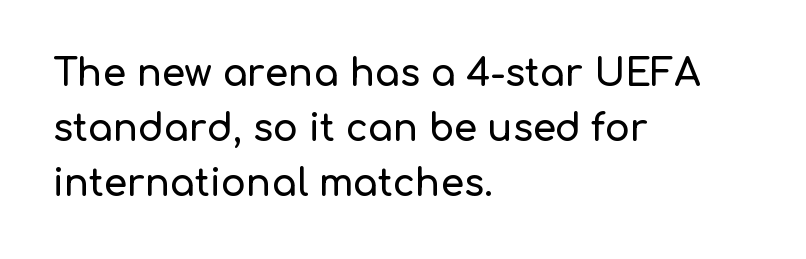
{"serif": "no", "italic": "no", "width": "normal", "stroke_contrast": "low", "x_height": "medium", "monospaced": "no", "underline": "no", "align": "left", "line_spacing": "normal", "line_spacing_ratio": 1.49, "letter_spacing": "normal", "letter_spacing_em": 0.0, "glyph_px": 37}
